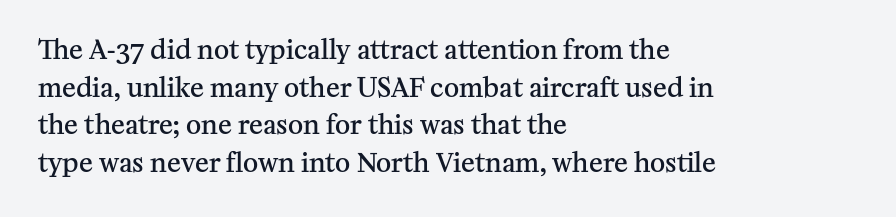
{"italic": "no", "bold": "semi", "underline": "no", "align": "left", "line_spacing": "normal", "line_spacing_ratio": 1.45, "letter_spacing": "normal", "letter_spacing_em": 0.0, "glyph_px": 26}
